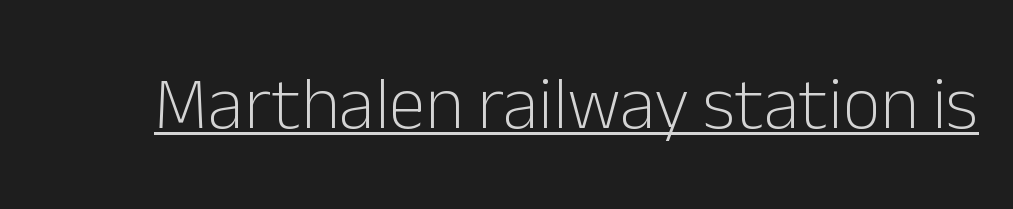
Here the glyphs are tracked normally, forming tight word shapes. The lettering holds an erect, upright posture throughout. Emphasis is given by a line drawn under the lettering. Is this a fixed-width face? No — the glyphs have proportional, varying widths. Is this a heavy cut? Hardly; it is regular or lighter.
